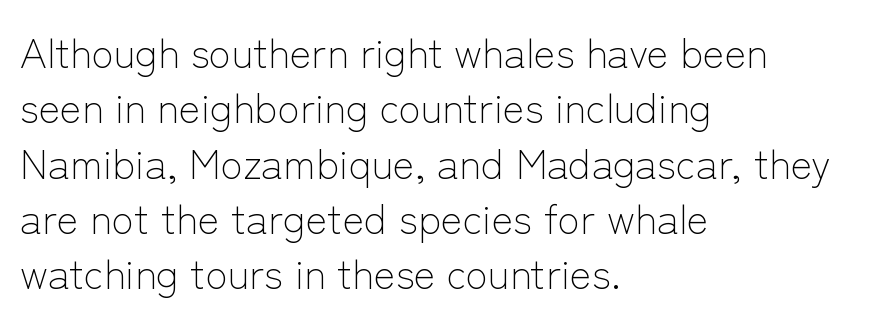
{"serif": "no", "italic": "no", "bold": "no", "weight": "light", "width": "normal", "stroke_contrast": "low", "x_height": "medium", "monospaced": "no", "underline": "no", "align": "left", "line_spacing": "normal", "line_spacing_ratio": 1.35, "letter_spacing": "normal", "letter_spacing_em": 0.0, "glyph_px": 41}
